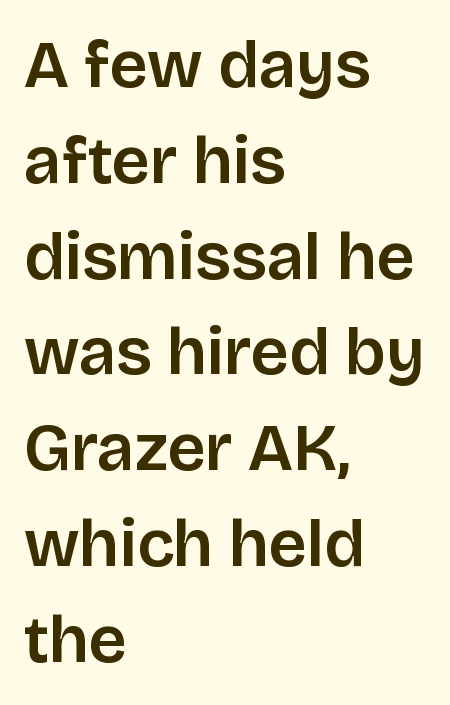
The image shows 67 px sans-serif type, upright; set left-aligned, normal line spacing (1.43x), normal letter spacing, not underlined; low stroke contrast and a large x-height.
